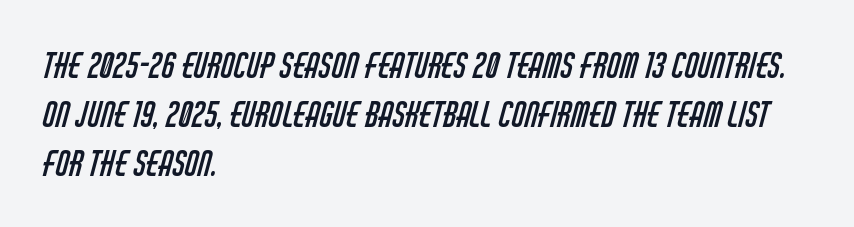
{"serif": "no", "bold": "no", "weight": "regular", "width": "condensed", "stroke_contrast": "low", "x_height": "large", "monospaced": "no", "underline": "no", "align": "left", "line_spacing": "normal", "line_spacing_ratio": 1.44, "letter_spacing": "normal", "letter_spacing_em": 0.0, "glyph_px": 34}
